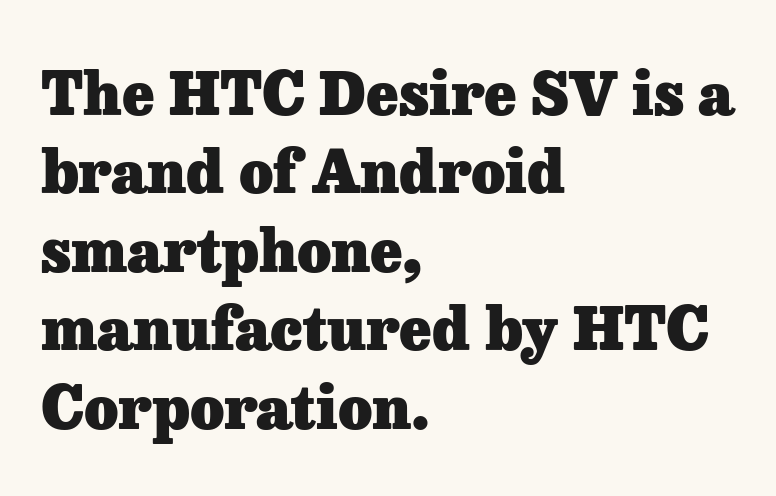
Q: Is the text bold? A: Yes.
Q: Is the text italic (slanted)? A: No, it is upright.
Q: Is the typeface a serif or a sans-serif typeface? A: Serif.
Q: Is the text underlined? A: No.
Q: How is the paragraph aligned? A: Left-aligned.
Q: Is the spacing between letters normal or unusually wide? A: Normal.
Q: Is the spacing between lines tight, normal or loose? A: Normal.
Q: Width (condensed, normal, or wide)? A: Normal.
Q: Stroke contrast? A: Low.
Q: x-height? A: Medium.
Q: Monospaced? A: No.
